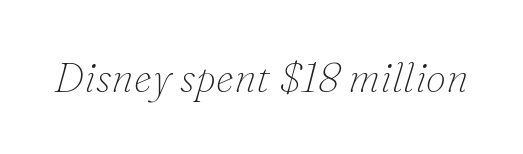
Slanted lettering throughout. No chunkiness to these letters — they're not bold. Yep, those are serifs on the letters. Words appear dense and cohesive because spacing is normal.
